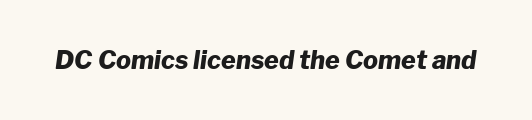
Q: Is the text bold? A: Yes.
Q: Is the text italic (slanted)? A: Yes, it leans right by about 8 degrees.
Q: Is the text underlined? A: No.
Q: Is the spacing between letters normal or unusually wide? A: Normal.
